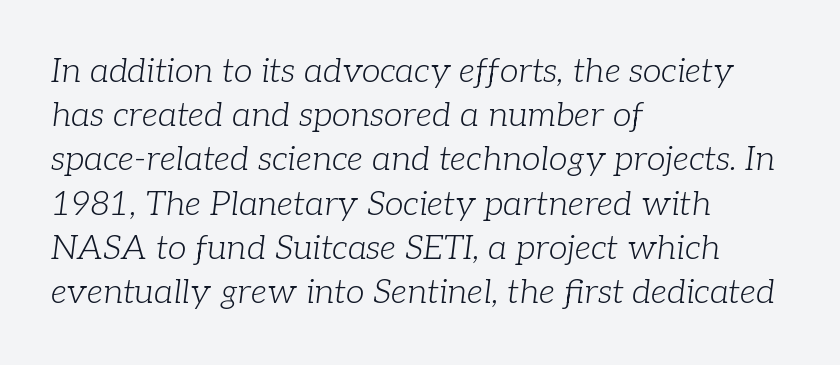
Q: Is the text bold? A: No.
Q: Is the text italic (slanted)? A: Yes, it leans right by about 7 degrees.
Q: Is the typeface a serif or a sans-serif typeface? A: Serif.
Q: Is the text underlined? A: No.
Q: How is the paragraph aligned? A: Left-aligned.
Q: Is the spacing between letters normal or unusually wide? A: Normal.
Q: Is the spacing between lines tight, normal or loose? A: Normal.
Q: Width (condensed, normal, or wide)? A: Normal.
Q: Stroke contrast? A: Low.
Q: x-height? A: Medium.
Q: Monospaced? A: No.
